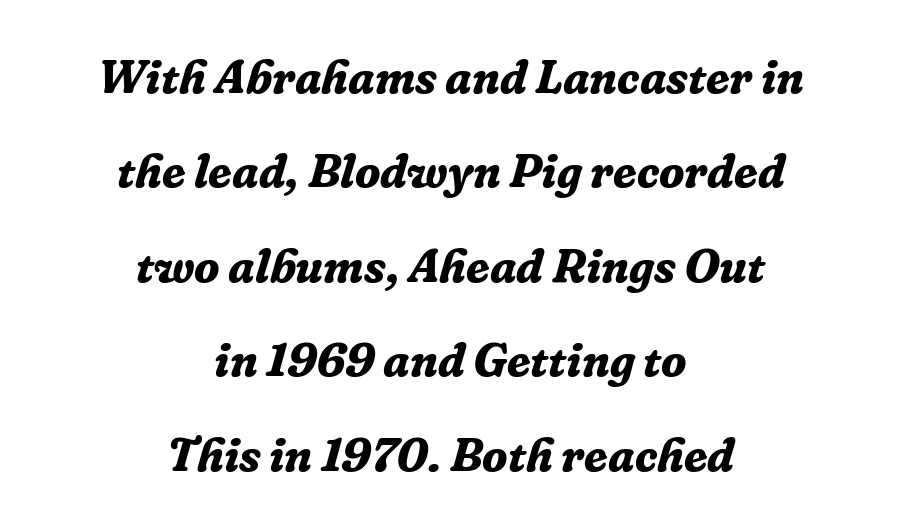
{"serif": "yes", "italic": "yes", "lean": "right", "slant_degrees": 16, "bold": "yes", "weight": "bold", "width": "normal", "stroke_contrast": "low", "x_height": "medium", "monospaced": "no", "underline": "no", "align": "center", "line_spacing": "loose", "line_spacing_ratio": 2.01, "letter_spacing": "normal", "letter_spacing_em": 0.0, "glyph_px": 47}
